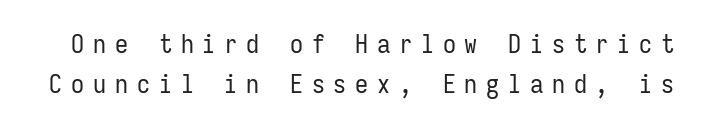
Q: Is the text bold? A: No.
Q: Is the text italic (slanted)? A: No, it is upright.
Q: Is the text underlined? A: No.
Q: Is the spacing between letters normal or unusually wide? A: Unusually wide.
Q: Is the spacing between lines tight, normal or loose? A: Normal.
